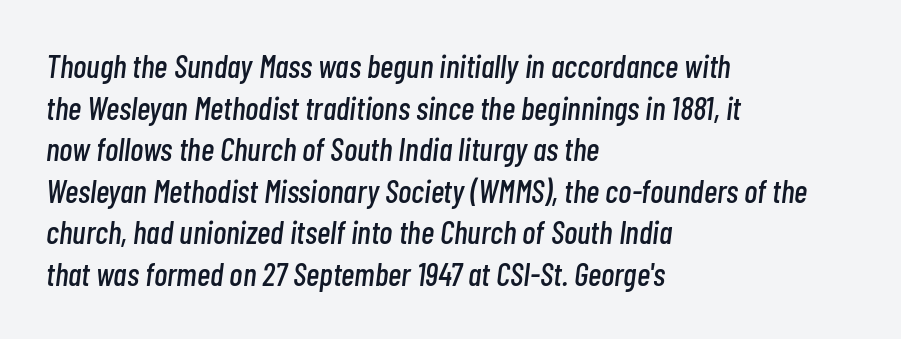
Q: Is the text italic (slanted)? A: Yes, it leans right by about 7 degrees.
Q: Is the text underlined? A: No.
Q: How is the paragraph aligned? A: Left-aligned.
Q: Is the spacing between letters normal or unusually wide? A: Normal.
Q: Is the spacing between lines tight, normal or loose? A: Normal.
Q: Width (condensed, normal, or wide)? A: Condensed.
Q: Stroke contrast? A: Low.
Q: x-height? A: Medium.
Q: Monospaced? A: No.
